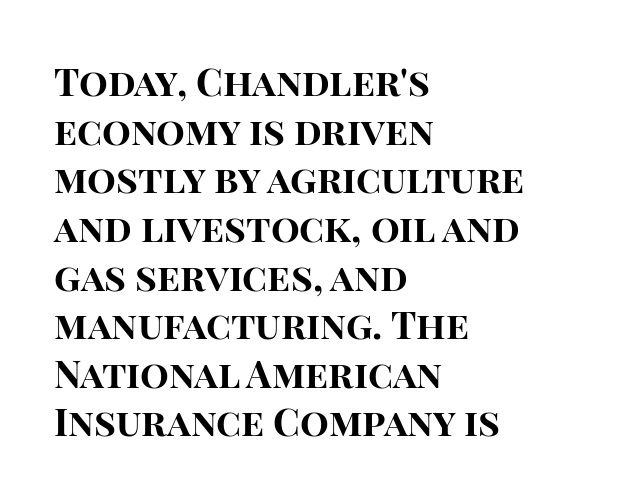
Q: Is the text bold? A: Yes.
Q: Is the text italic (slanted)? A: No, it is upright.
Q: Is the typeface a serif or a sans-serif typeface? A: Sans-serif.
Q: Is the text underlined? A: No.
Q: How is the paragraph aligned? A: Left-aligned.
Q: Is the spacing between letters normal or unusually wide? A: Normal.
Q: Is the spacing between lines tight, normal or loose? A: Normal.
Q: Width (condensed, normal, or wide)? A: Normal.
Q: Stroke contrast? A: High.
Q: x-height? A: Large.
Q: Monospaced? A: No.
